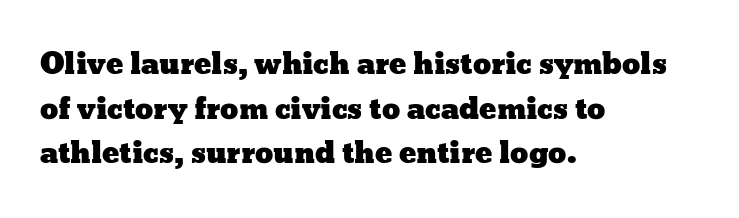
These lines are rendered in a variable-pitch font. Look at the tracking — it's just the regular setting, nothing added. Descenders are the only things crossing below the line. Do the letters lean? They stand straight. This sample keeps an unexceptional amount of space between lines.
